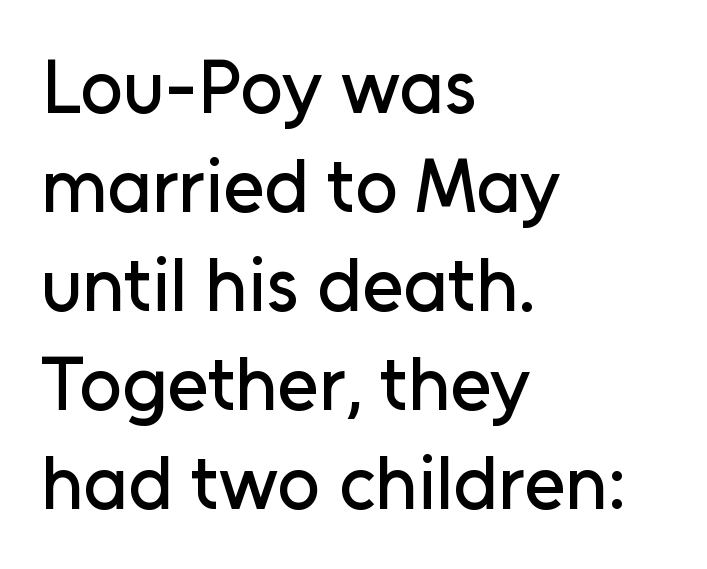
The tracking reads as untouched default to a designer's eye. Nope, no serifs anywhere on these letters. Layout note: lines flush left. Note the varied advance widths — an 'i' is clearly narrower than an 'm'. Unlike italic type, these characters show no tilt at all. The foot of each line stays bare and open.
